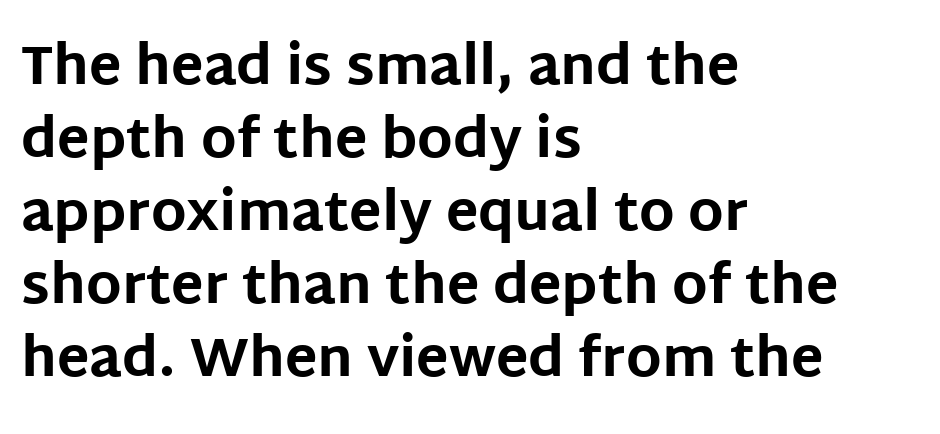
You'd pick this weight for a headline — it's a proper bold. Designer's note — italics off, roman on. Is this a fixed-width face? No — the glyphs have proportional, varying widths. The letterforms sit shoulder to shoulder at normal distance. Font category for this specimen: sans-serif. These lines sit exactly where default settings would place them.
